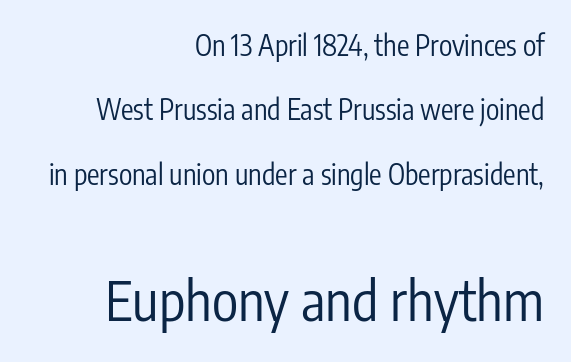
The image shows 55 px regular-weight, condensed sans-serif type, upright; set right-aligned, loose line spacing (2.3x), normal letter spacing, not underlined; the second (bottom) block is 1.96x larger; low stroke contrast and a medium x-height.
